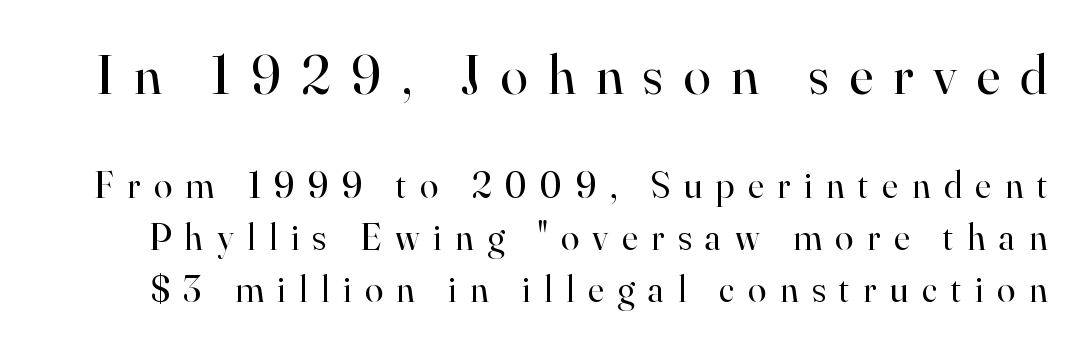
{"serif": "yes", "italic": "no", "bold": "no", "weight": "regular", "width": "normal", "stroke_contrast": "high", "x_height": "small", "monospaced": "no", "underline": "no", "line_spacing": "normal", "line_spacing_ratio": 1.4, "letter_spacing": "wide", "letter_spacing_em": 0.37, "larger_block": "first", "size_ratio": 1.49, "glyph_px": 55}
